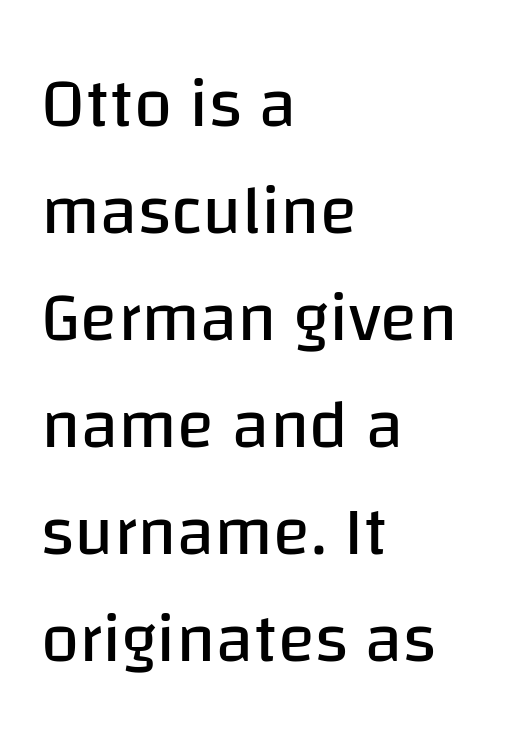
The image shows 69 px regular-weight sans-serif type, upright; set left-aligned, normal line spacing (1.55x), normal letter spacing, not underlined; low stroke contrast and a large x-height.
